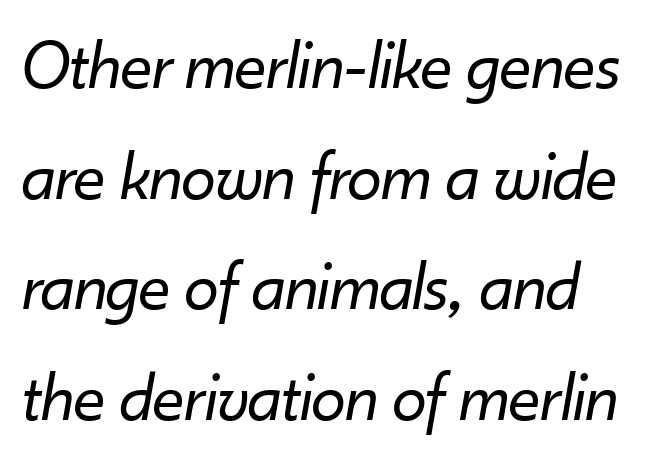
The image shows 70 px regular-weight type, italic (leaning right); set left-aligned, normal line spacing (1.58x), normal letter spacing, not underlined; low stroke contrast and a small x-height.
